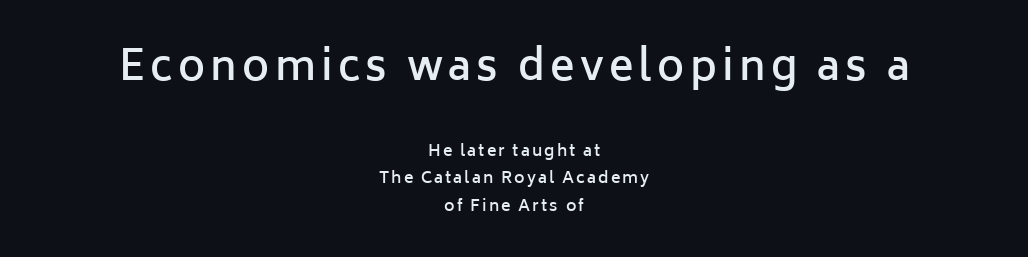
The image shows 41 px semibold sans-serif type, upright; set centered, line spacing 1.73x, not underlined; the first (top) block is 2.56x larger; low stroke contrast and a medium x-height.
